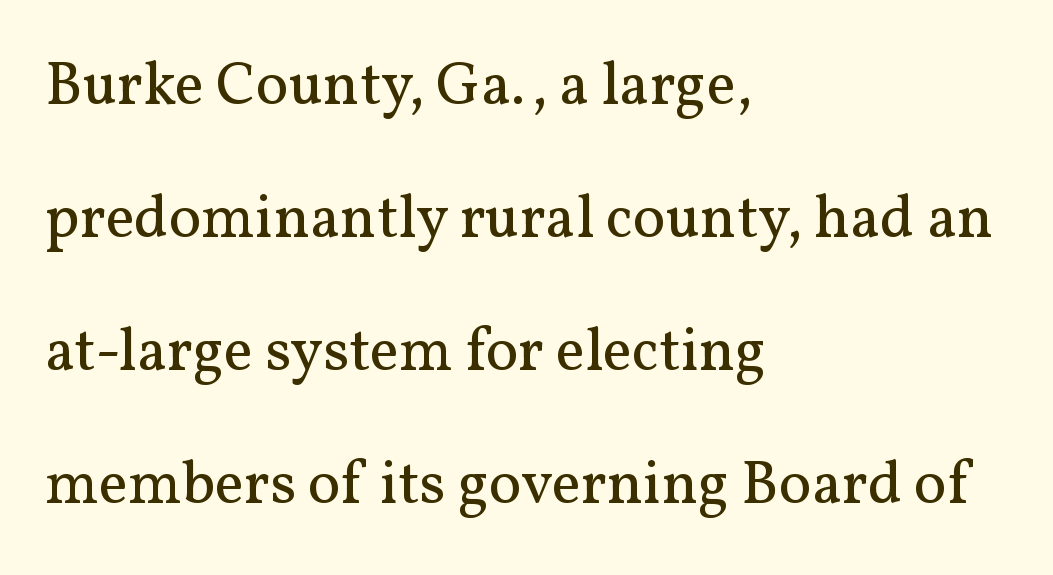
The image shows 61 px regular-weight serif type, upright; set left-aligned, loose line spacing (2.18x), normal letter spacing, not underlined; medium stroke contrast and a medium x-height.
